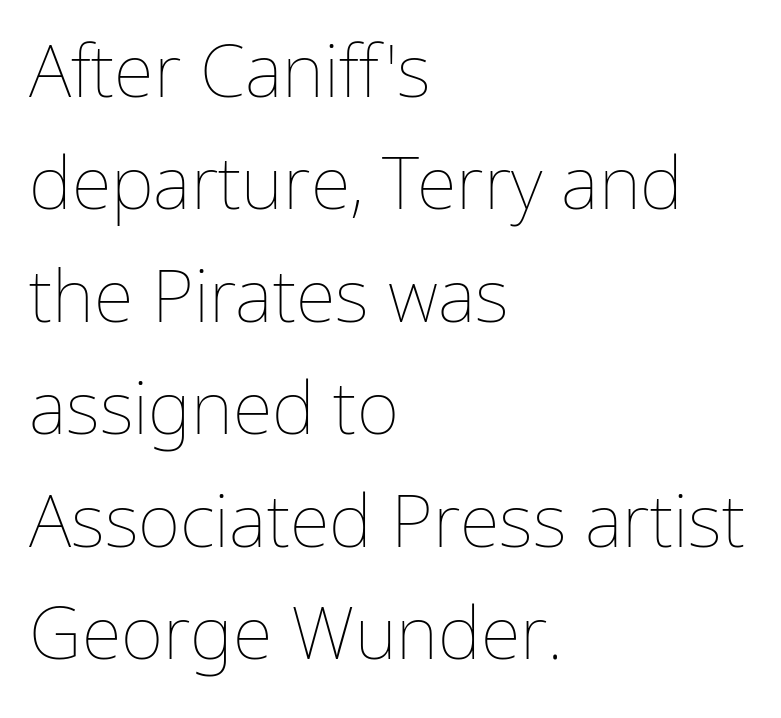
Caption: standard tracking, unaltered. Visually the block forms a straight wall on the left and a jagged coastline on the right. Vertical stems look standard width or narrower in stroke. A bare baseline throughout the passage. The vertical gap from one line to the next is medium.
